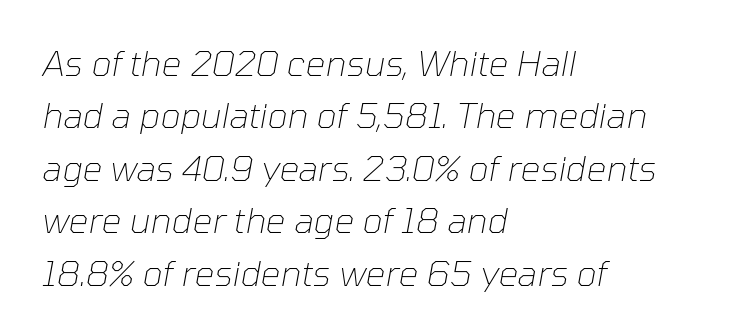
The image shows 35 px thin type, italic (leaning right); set left-aligned, normal line spacing (1.5x), normal letter spacing, not underlined; low stroke contrast and a medium x-height.
